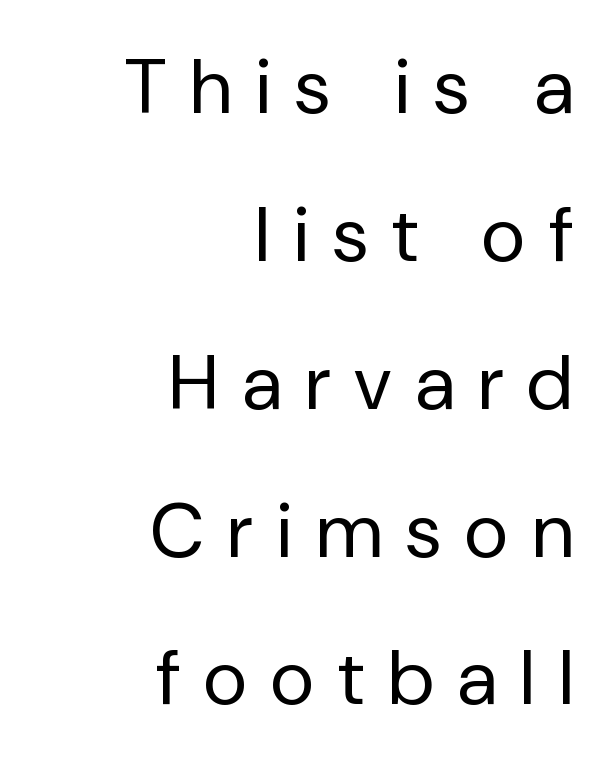
The image shows 77 px regular-weight sans-serif type, upright; set right-aligned, loose line spacing (1.92x), unusually wide letter spacing (+0.31 em), not underlined; low stroke contrast and a medium x-height.
